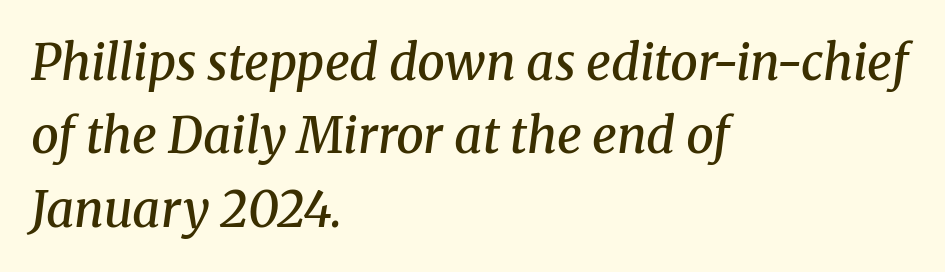
{"serif": "yes", "italic": "yes", "lean": "right", "slant_degrees": 8, "bold": "semi", "weight": "semibold", "width": "normal", "stroke_contrast": "medium", "x_height": "medium", "monospaced": "no", "underline": "no", "align": "left", "line_spacing": "normal", "line_spacing_ratio": 1.5, "letter_spacing": "normal", "letter_spacing_em": 0.0, "glyph_px": 49}
